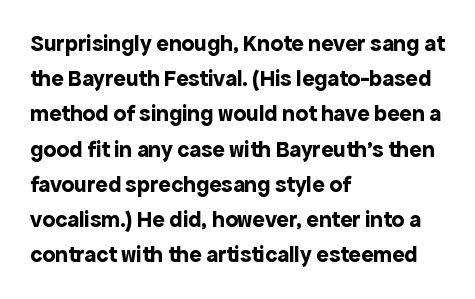
{"italic": "no", "bold": "yes", "underline": "no", "align": "left", "line_spacing": "normal", "line_spacing_ratio": 1.53, "letter_spacing": "normal", "letter_spacing_em": 0.0, "glyph_px": 23}
